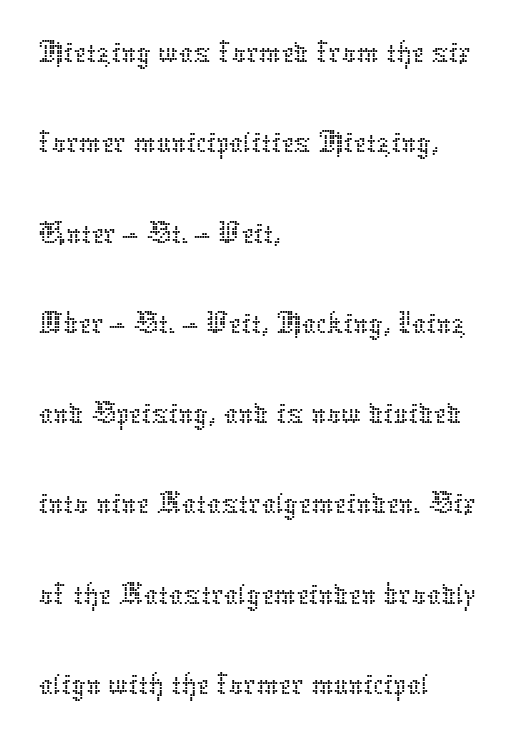
A normal amount of white space separates one row of letters from the next. The cut favours lightness, reaching ordinary text weight at its darkest. It's the straight-up-and-down kind of type. Default kerning and tracking; the words read as compact shapes. Short and long lines alike share a common starting point at left.
